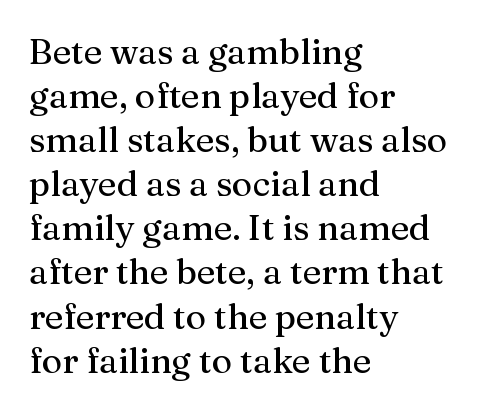
{"serif": "yes", "italic": "no", "width": "normal", "stroke_contrast": "medium", "x_height": "medium", "monospaced": "no", "underline": "no", "align": "left", "line_spacing": "normal", "line_spacing_ratio": 1.26, "letter_spacing": "normal", "letter_spacing_em": 0.0, "glyph_px": 35}
